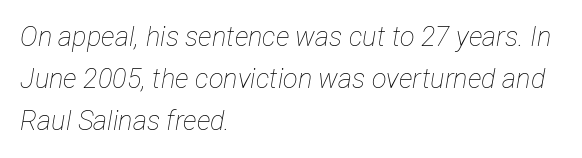
The image shows 27 px text type, italic (leaning right); set left-aligned, normal line spacing (1.56x), normal letter spacing, not underlined.
